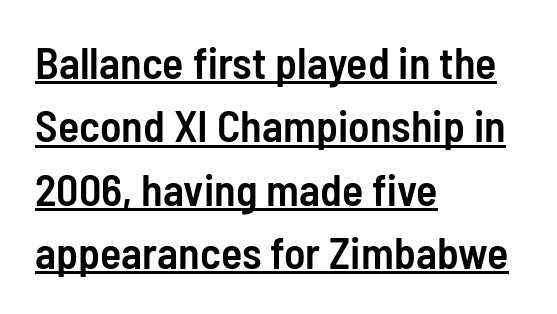
If you drew a line through each stem, it would be perfectly vertical. Here the designer chose a conventional face with non-uniform glyph widths. Left-aligned paragraph, ragged on the right. Each letter's strokes conclude bluntly, with no projecting serifs. The line texture is even and compact thanks to regular tracking.
